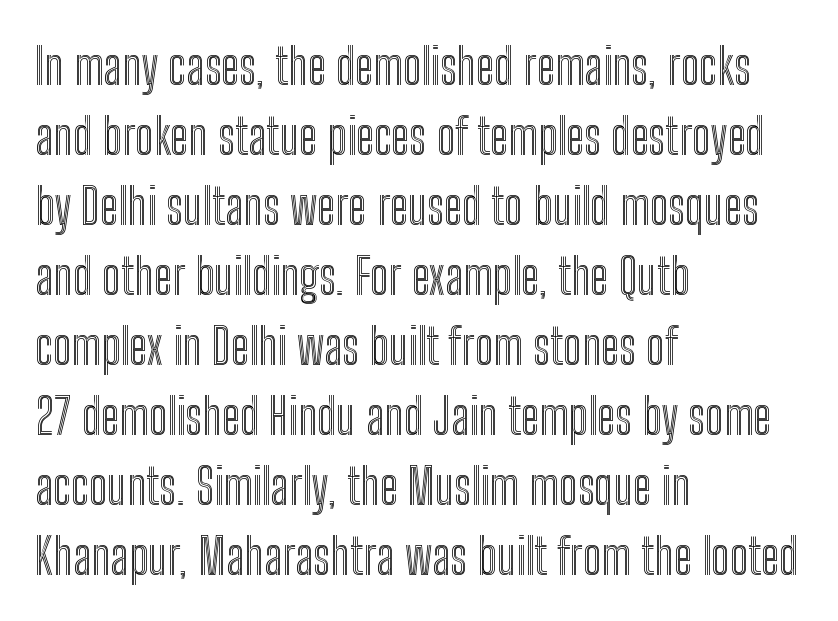
{"italic": "no", "width": "condensed", "x_height": "medium", "monospaced": "no", "underline": "no", "align": "left", "line_spacing": "normal", "line_spacing_ratio": 1.4, "letter_spacing": "normal", "letter_spacing_em": 0.0, "glyph_px": 50}
